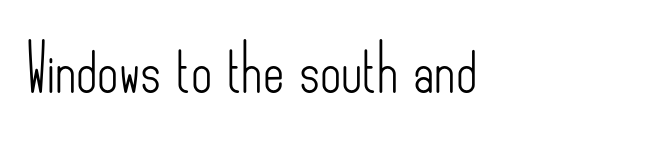
Q: Is the text bold? A: No.
Q: Is the text italic (slanted)? A: No, it is upright.
Q: Is the typeface a serif or a sans-serif typeface? A: Sans-serif.
Q: Is the text underlined? A: No.
Q: Is the spacing between letters normal or unusually wide? A: Normal.
Q: Width (condensed, normal, or wide)? A: Condensed.
Q: Stroke contrast? A: Low.
Q: x-height? A: Small.
Q: Monospaced? A: No.
